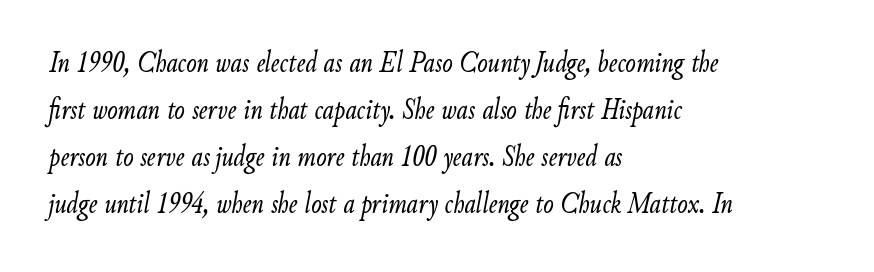
Q: Is the text bold? A: No.
Q: Is the text italic (slanted)? A: Yes, it leans right by about 9 degrees.
Q: Is the text underlined? A: No.
Q: How is the paragraph aligned? A: Left-aligned.
Q: Is the spacing between letters normal or unusually wide? A: Normal.
Q: Is the spacing between lines tight, normal or loose? A: Normal.
Q: Width (condensed, normal, or wide)? A: Condensed.
Q: Stroke contrast? A: Low.
Q: x-height? A: Small.
Q: Monospaced? A: No.
